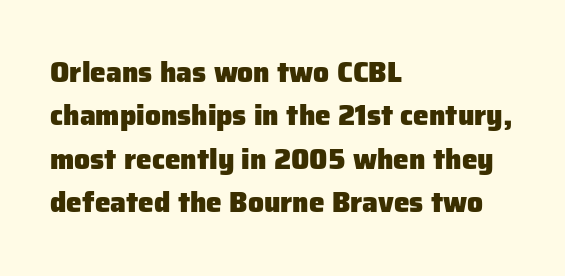
Q: Is the text bold? A: Yes.
Q: Is the text italic (slanted)? A: No, it is upright.
Q: Is the typeface a serif or a sans-serif typeface? A: Sans-serif.
Q: Is the text underlined? A: No.
Q: How is the paragraph aligned? A: Left-aligned.
Q: Is the spacing between letters normal or unusually wide? A: Normal.
Q: Is the spacing between lines tight, normal or loose? A: Normal.
Q: Width (condensed, normal, or wide)? A: Normal.
Q: Stroke contrast? A: Low.
Q: x-height? A: Medium.
Q: Monospaced? A: No.
